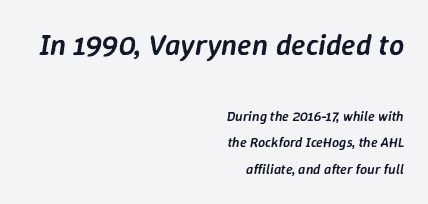
Line ends are locked; line starts wander. These two chunks differ in scale, with the top chunk taking the larger measure. The specimen reads as italic at a glance. Only glyphs here, with clear space below each row. Stroke thickness is moderately raised; the sample reads as semibold.
